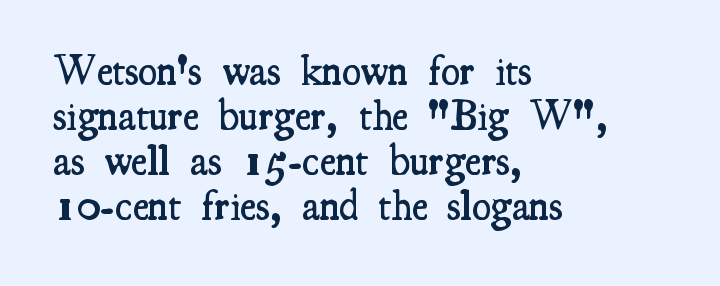
The image shows 43 px semibold, condensed serif type, upright; set left-aligned, tight line spacing (1.05x), normal letter spacing, not underlined; medium stroke contrast and a small x-height.
